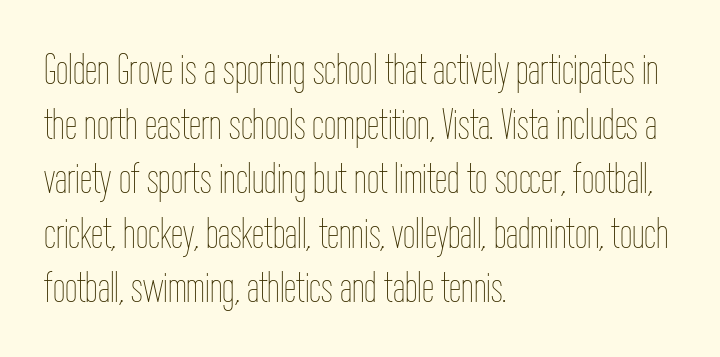
Q: Is the text bold? A: No.
Q: Is the text italic (slanted)? A: No, it is upright.
Q: Is the text underlined? A: No.
Q: How is the paragraph aligned? A: Left-aligned.
Q: Is the spacing between letters normal or unusually wide? A: Normal.
Q: Width (condensed, normal, or wide)? A: Condensed.
Q: Stroke contrast? A: Low.
Q: x-height? A: Medium.
Q: Monospaced? A: No.
